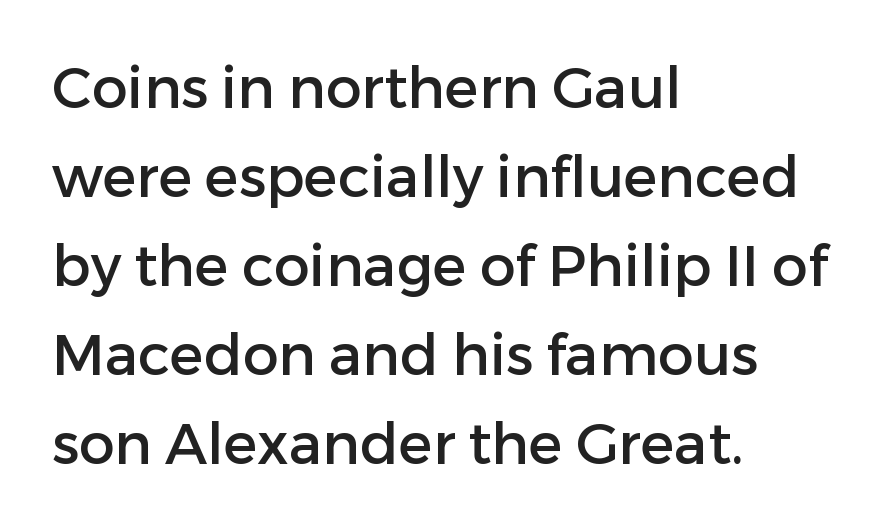
{"serif": "no", "italic": "no", "width": "normal", "stroke_contrast": "low", "x_height": "medium", "monospaced": "no", "underline": "no", "align": "left", "line_spacing": "normal", "line_spacing_ratio": 1.56, "letter_spacing": "normal", "letter_spacing_em": 0.0, "glyph_px": 57}
